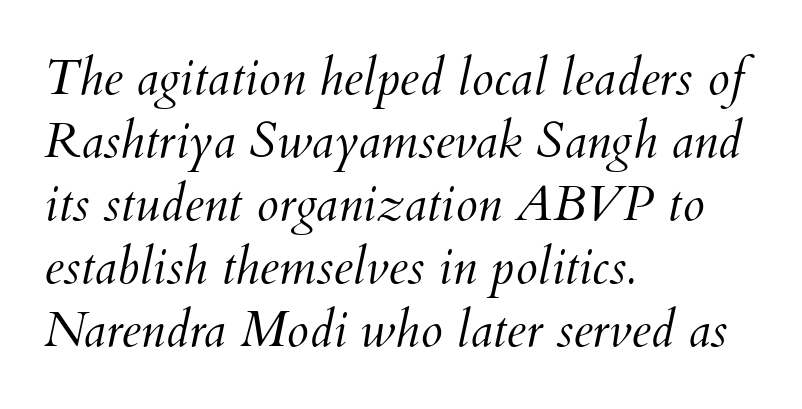
Q: Is the text bold? A: No.
Q: Is the text italic (slanted)? A: Yes, it leans right by about 12 degrees.
Q: Is the text underlined? A: No.
Q: How is the paragraph aligned? A: Left-aligned.
Q: Is the spacing between letters normal or unusually wide? A: Normal.
Q: Is the spacing between lines tight, normal or loose? A: Normal.
Q: Width (condensed, normal, or wide)? A: Normal.
Q: Stroke contrast? A: Medium.
Q: x-height? A: Small.
Q: Monospaced? A: No.
